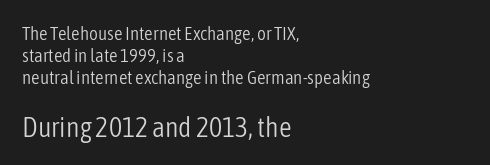
Beneath every word, the page is bare. Do the letters lean? They stand straight. The typeface chosen for these lines omits serifs. The line-height multiplier appears low, near solid setting. Do the characters align in a grid? No, the font is proportional.
